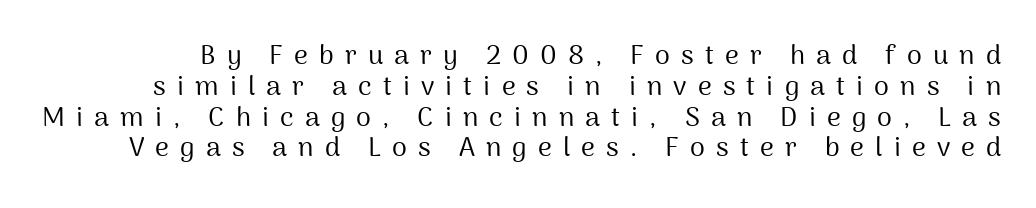
Look at the tracking — it's clearly loosened, letters drifting apart. Every stem runs plumb, perpendicular to the baseline. Honestly, there is no underline to notice here at all. The cut favours lightness, reaching ordinary text weight at its darkest.
